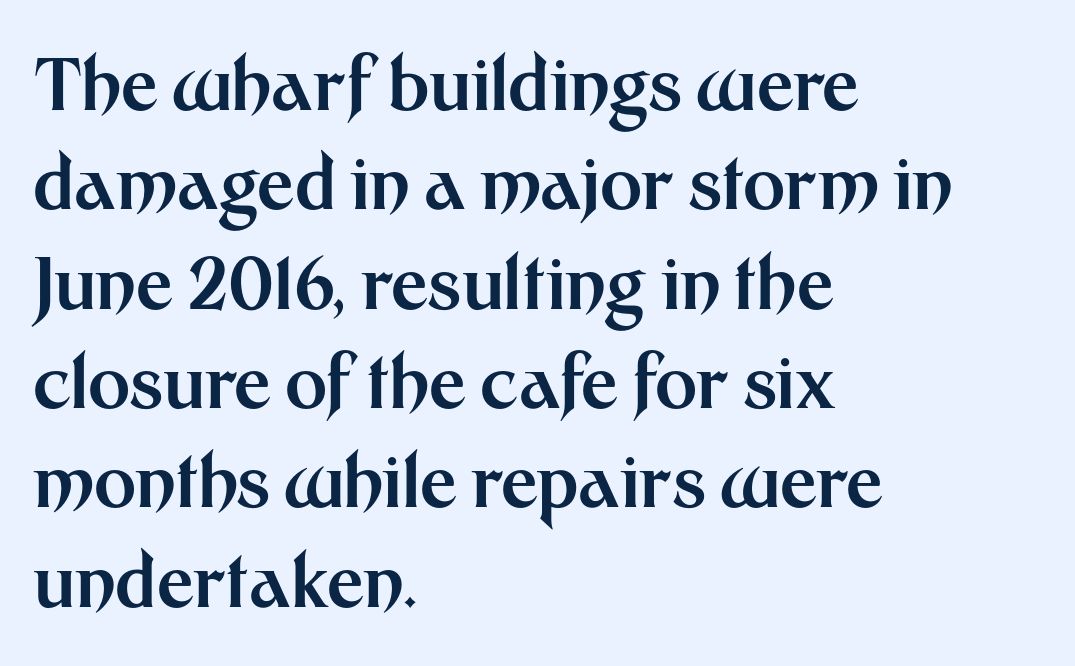
No italicization has been applied; the sample stays upright. Each letter keeps its own natural width here, so spacing adapts to shape. Visually the block forms a straight wall on the left and a jagged coastline on the right. The rendering uses a moderate line-height, typical for paragraphs. Serifs: no, the terminals of the letterforms are clean.
